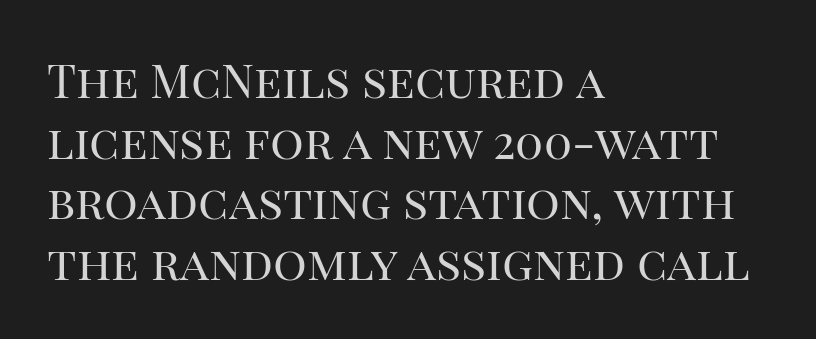
{"serif": "yes", "italic": "no", "bold": "no", "weight": "regular", "width": "normal", "stroke_contrast": "high", "x_height": "large", "monospaced": "no", "underline": "no", "align": "left", "line_spacing": "normal", "line_spacing_ratio": 1.29, "letter_spacing": "normal", "letter_spacing_em": 0.0, "glyph_px": 47}
